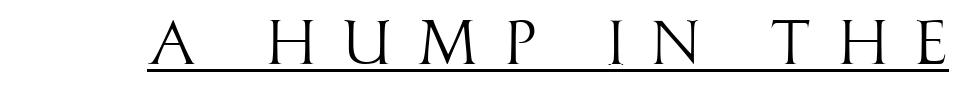
Q: Is the text bold? A: No.
Q: Is the text italic (slanted)? A: No, it is upright.
Q: Is the typeface a serif or a sans-serif typeface? A: Sans-serif.
Q: Is the text underlined? A: Yes.
Q: Is the spacing between letters normal or unusually wide? A: Unusually wide.
Q: Width (condensed, normal, or wide)? A: Condensed.
Q: Stroke contrast? A: High.
Q: x-height? A: Large.
Q: Monospaced? A: No.
